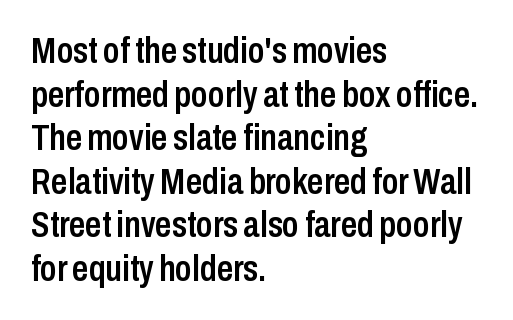
Q: Is the text bold? A: Semi-bold.
Q: Is the text italic (slanted)? A: No, it is upright.
Q: Is the typeface a serif or a sans-serif typeface? A: Sans-serif.
Q: Is the text underlined? A: No.
Q: How is the paragraph aligned? A: Left-aligned.
Q: Is the spacing between letters normal or unusually wide? A: Normal.
Q: Width (condensed, normal, or wide)? A: Condensed.
Q: Stroke contrast? A: Low.
Q: x-height? A: Medium.
Q: Monospaced? A: No.
